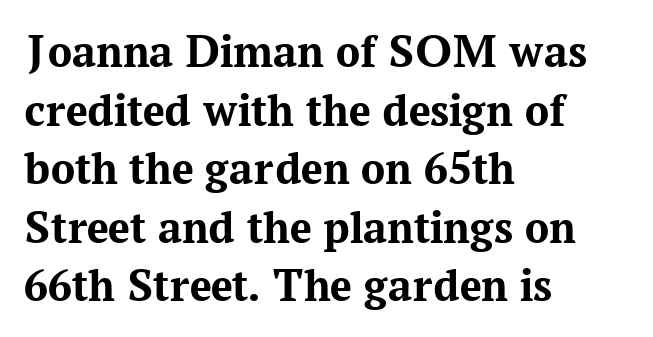
This rendering features lettering with no underline. If you drew a line through each stem, it would be perfectly vertical. Note: serifs present on the glyphs. Line beginnings align vertically; line endings do not. The rendering uses natural spacing where letterforms have individual widths.
